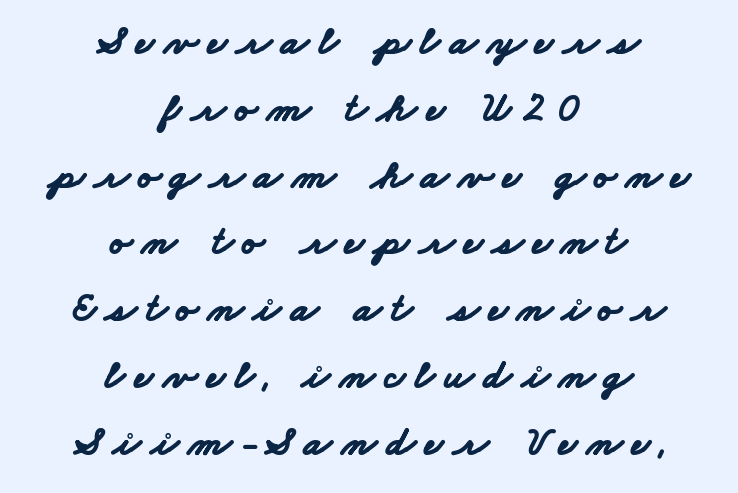
The image shows 41 px bold, wide sans-serif type; set centered, normal line spacing (1.63x), unusually wide letter spacing (+0.23 em), not underlined; low stroke contrast and a small x-height.
